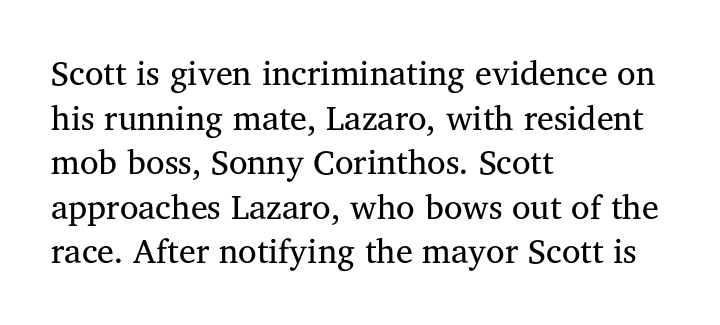
The image shows 34 px regular-weight serif type, upright; set left-aligned, normal line spacing (1.31x), normal letter spacing, not underlined; medium stroke contrast and a medium x-height.
